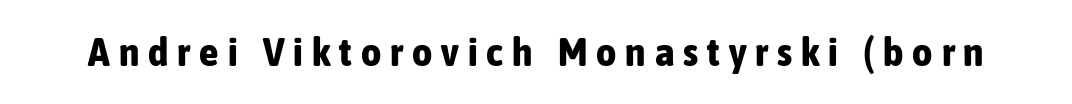
{"serif": "no", "italic": "no", "bold": "yes", "weight": "bold", "width": "condensed", "stroke_contrast": "low", "x_height": "medium", "monospaced": "no", "underline": "no", "letter_spacing": "wide", "letter_spacing_em": 0.23, "glyph_px": 39}
